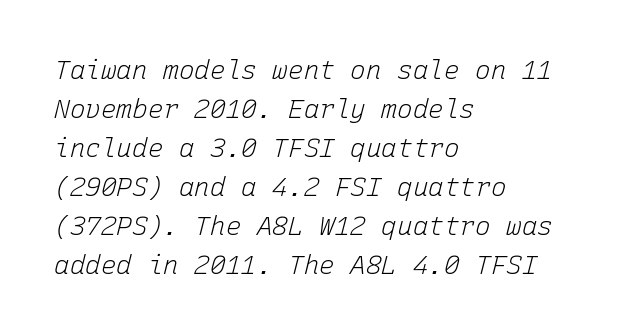
Quick note: italic. The face used here is rendered with its standard letterfit. Counters stay open thanks to moderate or lighter strokes. If you drew a ruler down the left edge, every line would touch it. Vertical spacing — default.
